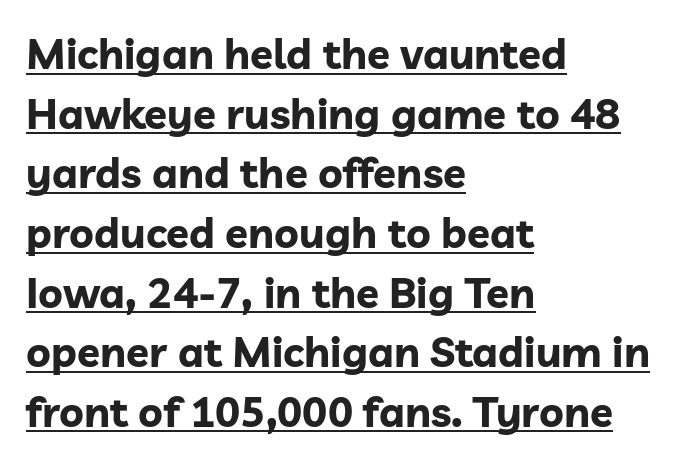
This sample uses plain, unmodified letter spacing. Leftover space on each line is placed entirely after the last word. Quick note: underline on. A typesetter would call this proportional, since set widths differ per character. The letters are bold, with thick, heavy strokes.
